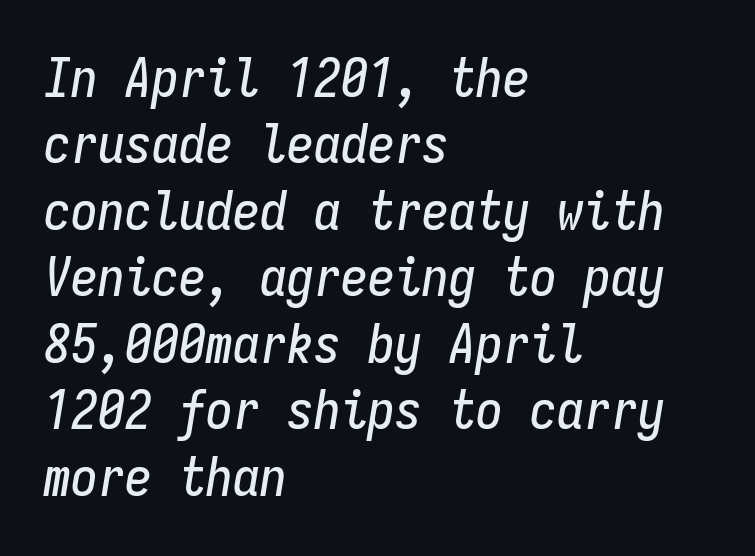
The image shows 54 px condensed type, italic (leaning right), monospaced; set left-aligned, line spacing 1.23x, normal letter spacing, not underlined; low stroke contrast and a medium x-height.
